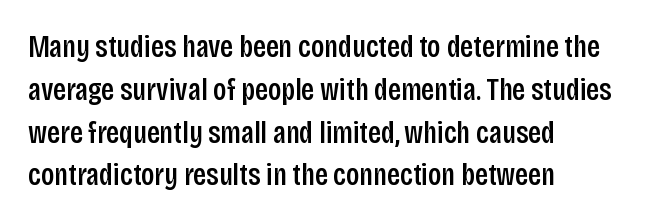
Q: Is the text italic (slanted)? A: No, it is upright.
Q: Is the typeface a serif or a sans-serif typeface? A: Sans-serif.
Q: Is the text underlined? A: No.
Q: How is the paragraph aligned? A: Left-aligned.
Q: Is the spacing between letters normal or unusually wide? A: Normal.
Q: Is the spacing between lines tight, normal or loose? A: Normal.
Q: Width (condensed, normal, or wide)? A: Condensed.
Q: Stroke contrast? A: Low.
Q: x-height? A: Large.
Q: Monospaced? A: No.
